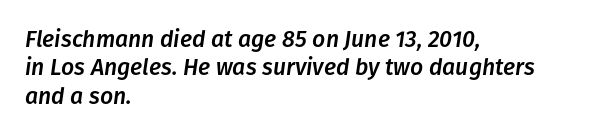
When letters slant like this, we call the style italic. The rag falls on the right side of this text block. Bare-footed words on every line. Nothing unusual about the tracking: characters are spaced as the font intends.
